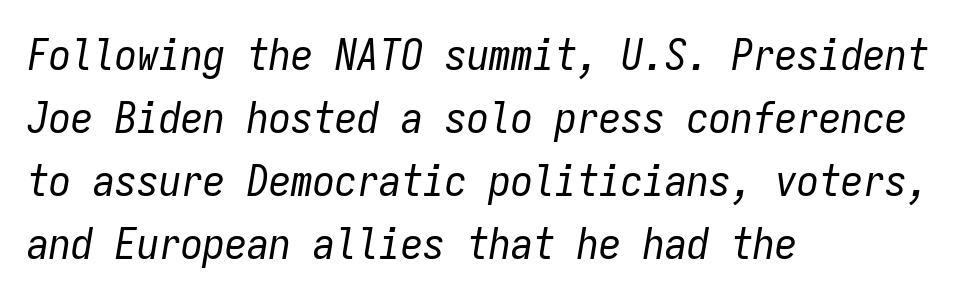
Q: Is the text bold? A: No.
Q: Is the text italic (slanted)? A: Yes, it leans right by about 9 degrees.
Q: Is the text underlined? A: No.
Q: How is the paragraph aligned? A: Left-aligned.
Q: Is the spacing between letters normal or unusually wide? A: Normal.
Q: Is the spacing between lines tight, normal or loose? A: Normal.
Q: Width (condensed, normal, or wide)? A: Condensed.
Q: Stroke contrast? A: Low.
Q: x-height? A: Medium.
Q: Monospaced? A: Yes.
